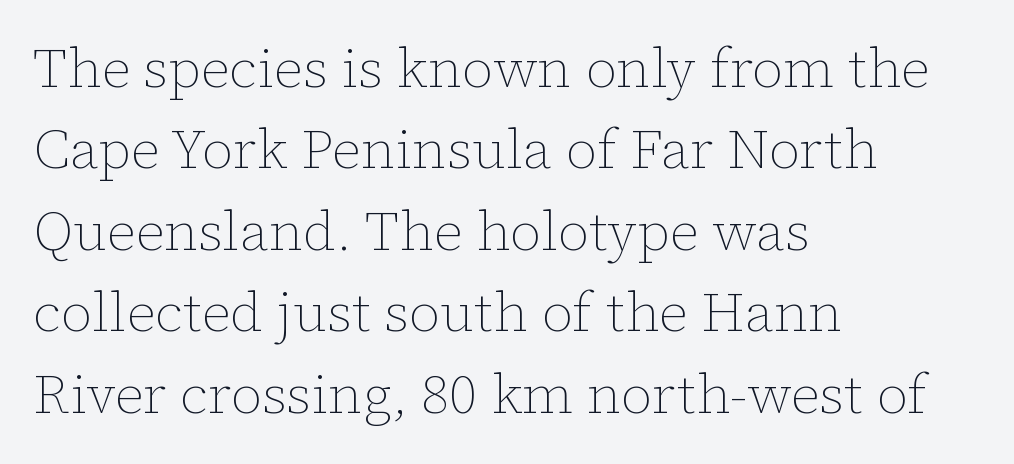
The image shows 55 px thin type, upright; set left-aligned, normal line spacing (1.48x), normal letter spacing, not underlined; low stroke contrast and a medium x-height.
